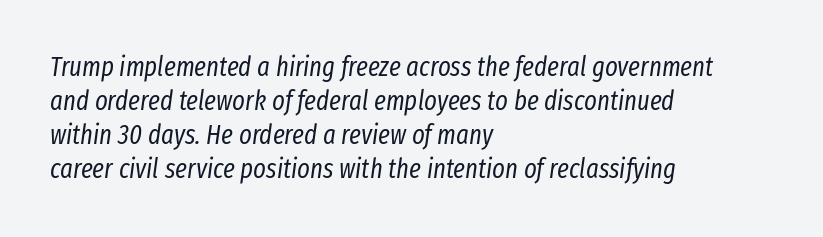
Weight: in the light-to-regular range. If you measured baseline to baseline, you'd find a middling distance. The lines are quadded left. Every character sits at an angle, as italics do. These lines keep a tight, regular rhythm from letter to letter. Lines of text with bare space underneath.
